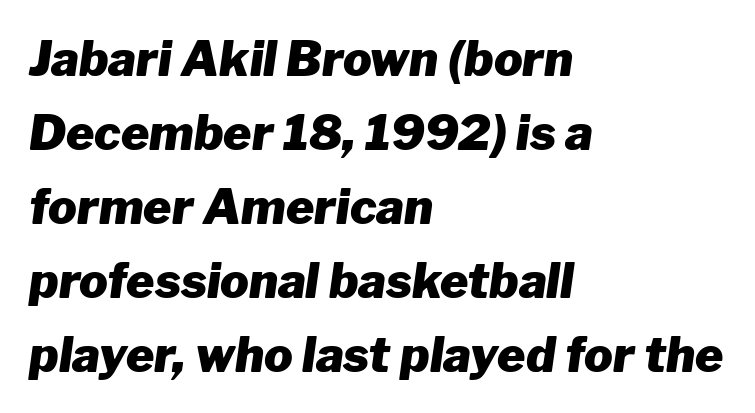
Emphasis by weight is at full strength: bold. The baseline area is clear. Looking at the ascenders, they clearly lean. Compared with typical body copy, the letter spacing here is the same.
